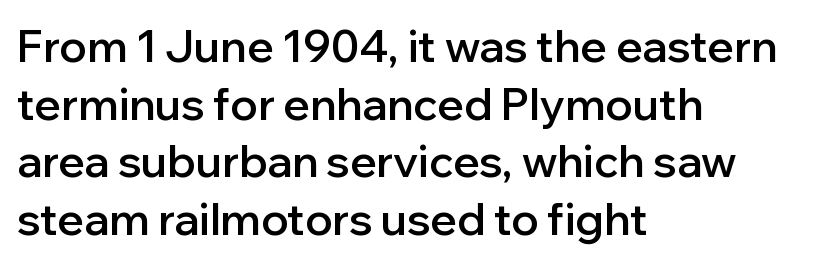
Note the varied advance widths — an 'i' is clearly narrower than an 'm'. The passage shown has conventional tracking throughout. To sum up the face: it is a sans, with no serifs. Stems and bowls a touch heavier than normal — semibold. Horizontal bands of white between lines are of average thickness. Horizontal alignment here is leftward, the default for most running prose.
